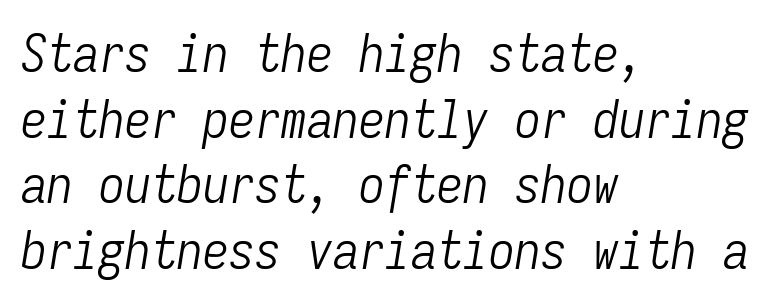
{"italic": "yes", "lean": "right", "slant_degrees": 9, "bold": "no", "weight": "light", "width": "condensed", "stroke_contrast": "low", "x_height": "medium", "monospaced": "yes", "underline": "no", "align": "left", "line_spacing": "normal", "line_spacing_ratio": 1.26, "letter_spacing": "normal", "letter_spacing_em": 0.0, "glyph_px": 52}
